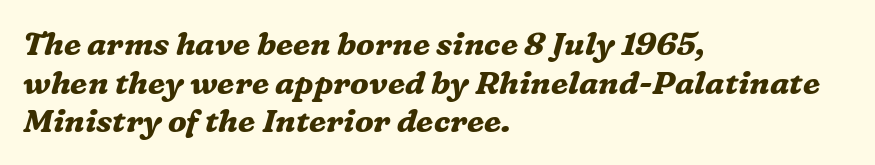
Q: Is the text bold? A: Yes.
Q: Is the text italic (slanted)? A: Yes, it leans right by about 16 degrees.
Q: Is the typeface a serif or a sans-serif typeface? A: Serif.
Q: Is the text underlined? A: No.
Q: How is the paragraph aligned? A: Left-aligned.
Q: Is the spacing between letters normal or unusually wide? A: Normal.
Q: Width (condensed, normal, or wide)? A: Normal.
Q: Stroke contrast? A: Medium.
Q: x-height? A: Medium.
Q: Monospaced? A: No.
